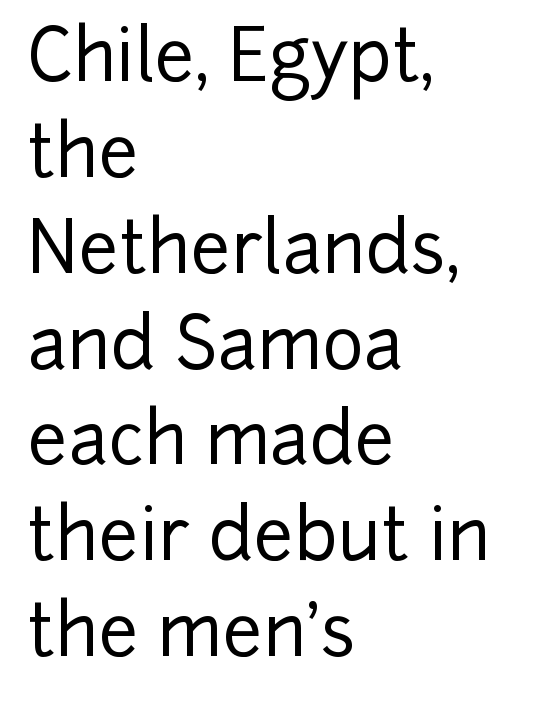
Q: Is the text italic (slanted)? A: No, it is upright.
Q: Is the typeface a serif or a sans-serif typeface? A: Sans-serif.
Q: Is the text underlined? A: No.
Q: How is the paragraph aligned? A: Left-aligned.
Q: Is the spacing between letters normal or unusually wide? A: Normal.
Q: Is the spacing between lines tight, normal or loose? A: Normal.
Q: Width (condensed, normal, or wide)? A: Normal.
Q: Stroke contrast? A: Low.
Q: x-height? A: Medium.
Q: Monospaced? A: No.
